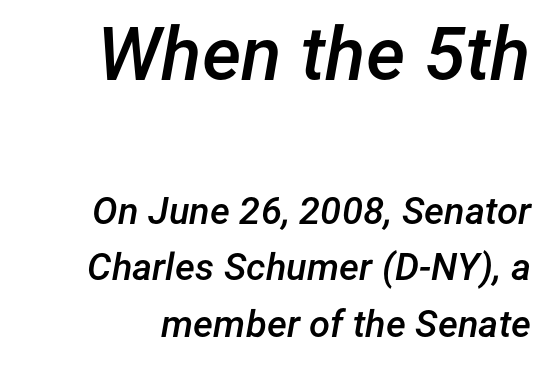
Q: Is the text bold? A: Semi-bold.
Q: Is the text italic (slanted)? A: Yes, it leans right by about 12 degrees.
Q: Is the text underlined? A: No.
Q: Is the spacing between letters normal or unusually wide? A: Normal.
Q: Is the spacing between lines tight, normal or loose? A: Normal.
Q: Which block of text is set in a larger size, the first (top) or the second (bottom)? A: The first (top) one.
Q: Width (condensed, normal, or wide)? A: Normal.
Q: Stroke contrast? A: Low.
Q: x-height? A: Medium.
Q: Monospaced? A: No.
